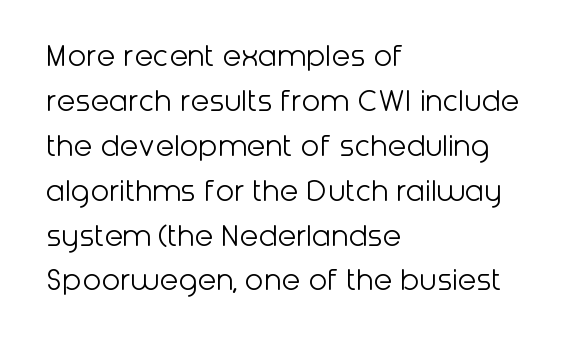
The space beneath each line is pristine and unruled. Note the varied advance widths — an 'i' is clearly narrower than an 'm'. Letter spacing: default. Evenly set lines give the paragraph a standard silhouette. A classic flush-left, rag-right setting is used for this passage. The passage shown is not bold in any degree.
